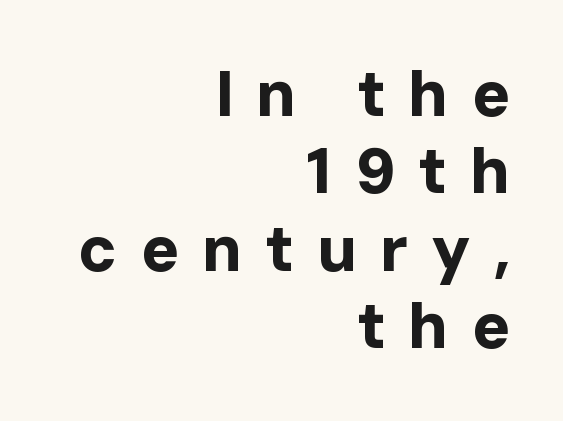
Q: Is the text bold? A: Yes.
Q: Is the text italic (slanted)? A: No, it is upright.
Q: Is the typeface a serif or a sans-serif typeface? A: Sans-serif.
Q: Is the text underlined? A: No.
Q: How is the paragraph aligned? A: Right-aligned.
Q: Is the spacing between letters normal or unusually wide? A: Unusually wide.
Q: Width (condensed, normal, or wide)? A: Normal.
Q: Stroke contrast? A: Low.
Q: x-height? A: Medium.
Q: Monospaced? A: No.
